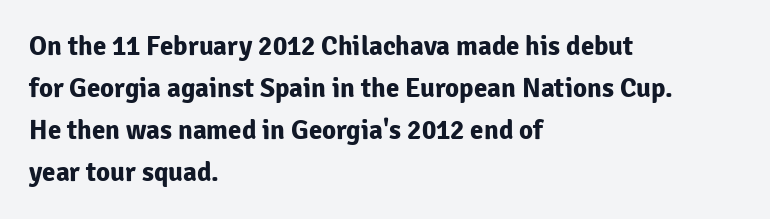
Nothing unusual about the tracking: characters are spaced as the font intends. Layout note: lines flush left. Does the lettering tilt? It doesn't — this is upright. The characters look thick and weighty, a clear bold. If you measured baseline to baseline, you'd find a middling distance. Underlining? Definitely not there.
